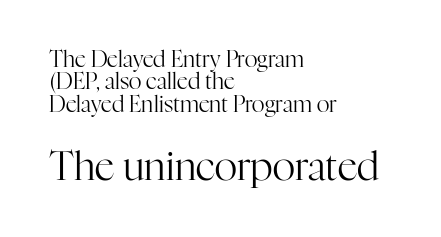
Q: Is the text bold? A: No.
Q: Is the text italic (slanted)? A: No, it is upright.
Q: Is the typeface a serif or a sans-serif typeface? A: Serif.
Q: Is the text underlined? A: No.
Q: How is the paragraph aligned? A: Left-aligned.
Q: Is the spacing between letters normal or unusually wide? A: Normal.
Q: Is the spacing between lines tight, normal or loose? A: Tight.
Q: Which block of text is set in a larger size, the first (top) or the second (bottom)? A: The second (bottom) one.
Q: Width (condensed, normal, or wide)? A: Normal.
Q: Stroke contrast? A: High.
Q: x-height? A: Medium.
Q: Monospaced? A: No.
